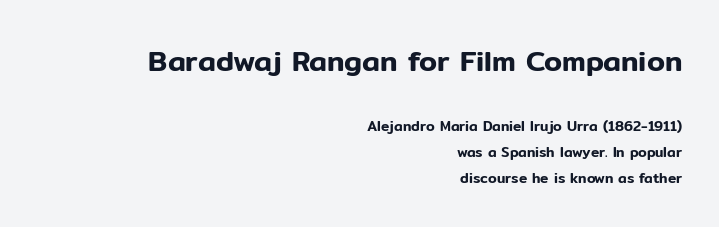
The image shows 29 px sans-serif type, upright; set right-aligned, line spacing 1.86x, normal letter spacing, not underlined; the first (top) block is 2.07x larger; low stroke contrast and a medium x-height.
